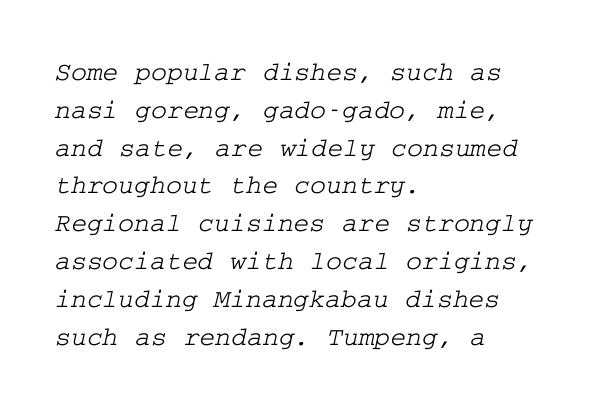
The image shows 27 px text type; set left-aligned, normal line spacing (1.4x), normal letter spacing, not underlined.
